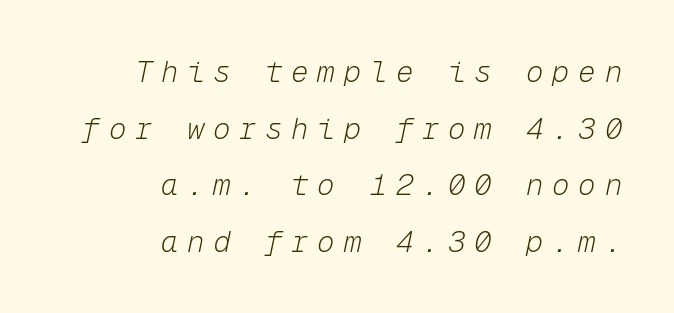
Q: Is the text bold? A: No.
Q: Is the text italic (slanted)? A: Yes, it leans right by about 12 degrees.
Q: Is the text underlined? A: No.
Q: How is the paragraph aligned? A: Right-aligned.
Q: Is the spacing between letters normal or unusually wide? A: Unusually wide.
Q: Is the spacing between lines tight, normal or loose? A: Loose.
Q: Width (condensed, normal, or wide)? A: Normal.
Q: Stroke contrast? A: Low.
Q: x-height? A: Medium.
Q: Monospaced? A: Yes.
